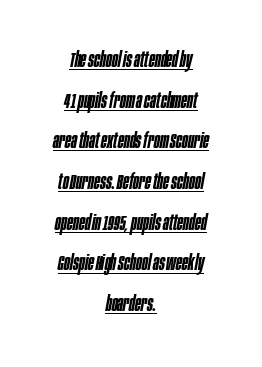
Q: Is the text bold? A: Semi-bold.
Q: Is the text italic (slanted)? A: Yes, it leans right by about 10 degrees.
Q: Is the text underlined? A: Yes.
Q: How is the paragraph aligned? A: Centered.
Q: Is the spacing between letters normal or unusually wide? A: Normal.
